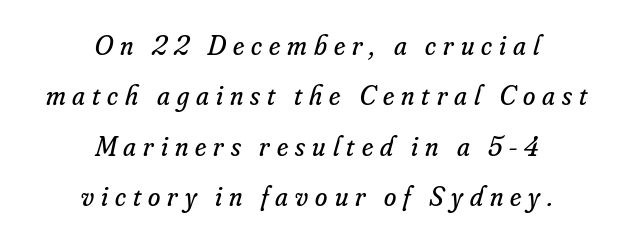
The image shows 28 px regular-weight serif type, italic (leaning right); set centered, line spacing 1.8x, unusually wide letter spacing (+0.25 em), not underlined; low stroke contrast and a small x-height.
